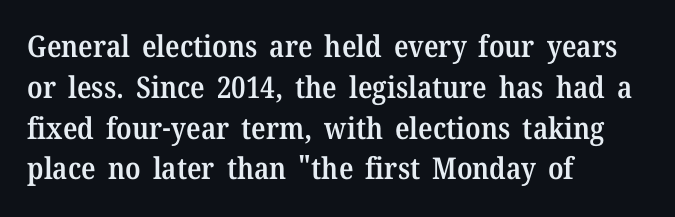
Plain, unruled lines of type. Italic? Not at all — the glyphs are vertical. Each letter keeps its own natural width here, so spacing adapts to shape. Casual observation: everything's shoved over to the left. The lines sit at an ordinary, default distance from one another. The typeface chosen for these lines features serifs.
